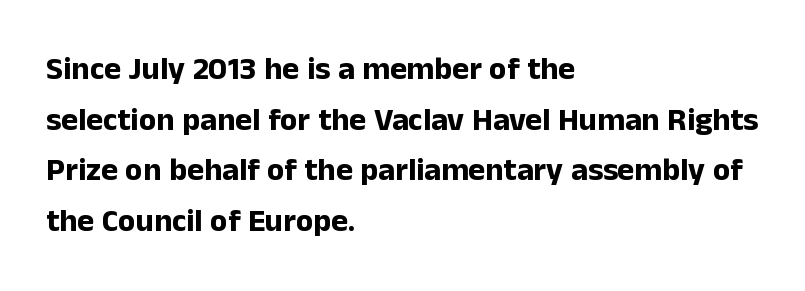
{"serif": "no", "italic": "no", "bold": "yes", "weight": "bold", "width": "normal", "stroke_contrast": "low", "x_height": "medium", "monospaced": "no", "underline": "no", "align": "left", "line_spacing": "normal", "line_spacing_ratio": 1.58, "letter_spacing": "normal", "letter_spacing_em": 0.0, "glyph_px": 32}
